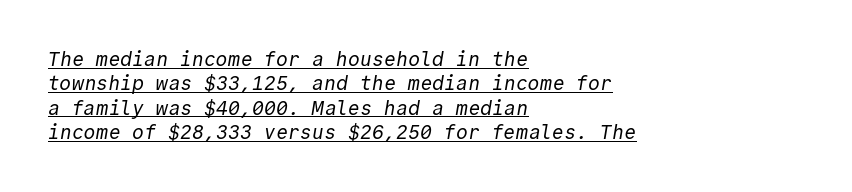
The typesetter chose a ragged-right arrangement here. Somebody hit Ctrl+U on this one — the words are underlined. This sample uses plain, unmodified letter spacing. The weight tops out at a normal text grade.
